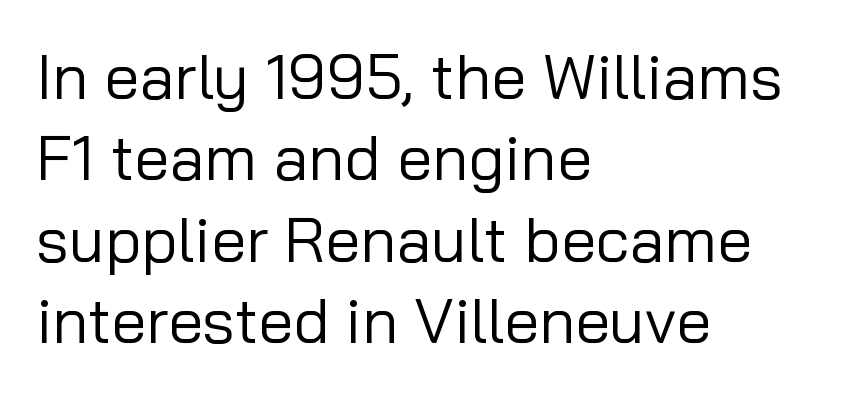
The image shows 63 px regular-weight sans-serif type, upright; set left-aligned, normal line spacing (1.29x), normal letter spacing, not underlined; low stroke contrast and a medium x-height.
